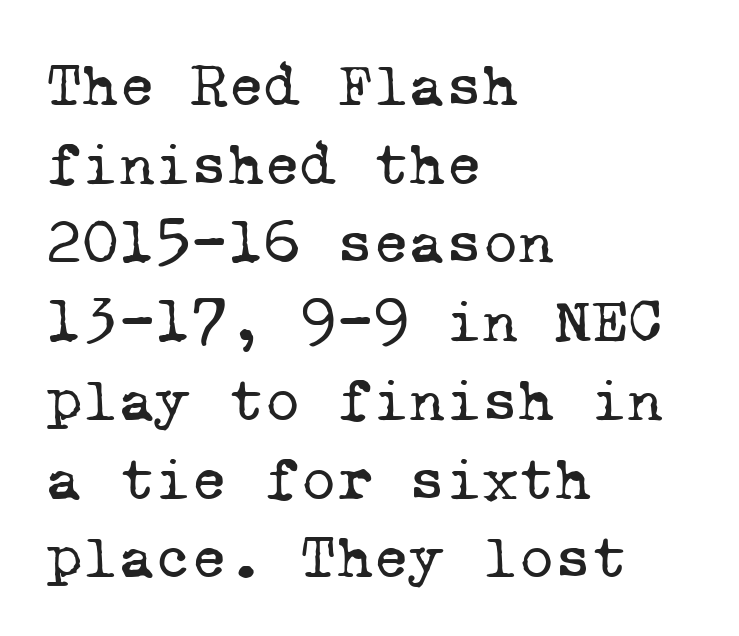
Q: Is the text bold? A: No.
Q: Is the typeface a serif or a sans-serif typeface? A: Serif.
Q: Is the text underlined? A: No.
Q: How is the paragraph aligned? A: Left-aligned.
Q: Is the spacing between letters normal or unusually wide? A: Normal.
Q: Is the spacing between lines tight, normal or loose? A: Normal.
Q: Width (condensed, normal, or wide)? A: Normal.
Q: Stroke contrast? A: Low.
Q: x-height? A: Medium.
Q: Monospaced? A: Yes.
